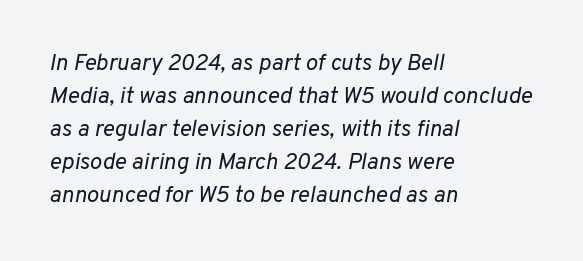
The image shows 23 px text type, italic (leaning right); set left-aligned, normal line spacing (1.44x), normal letter spacing, not underlined.
